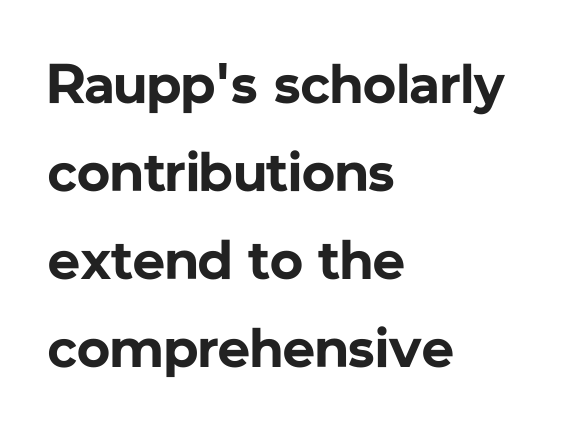
The image shows 56 px bold sans-serif type, upright; set left-aligned, normal line spacing (1.57x), normal letter spacing, not underlined; low stroke contrast and a medium x-height.
